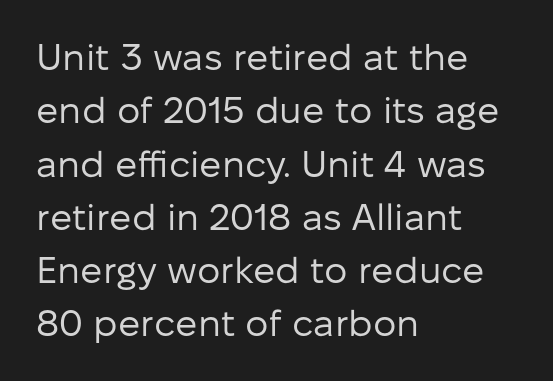
The image shows 37 px regular-weight sans-serif type, upright; set left-aligned, normal line spacing (1.44x), normal letter spacing, not underlined; low stroke contrast and a medium x-height.
